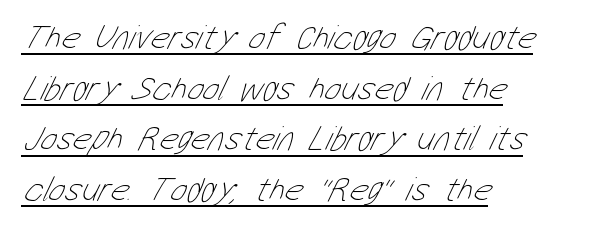
{"bold": "no", "weight": "thin", "width": "condensed", "stroke_contrast": "low", "x_height": "medium", "monospaced": "no", "underline": "yes", "align": "left", "line_spacing": "normal", "line_spacing_ratio": 1.45, "letter_spacing": "normal", "letter_spacing_em": 0.0, "glyph_px": 35}
